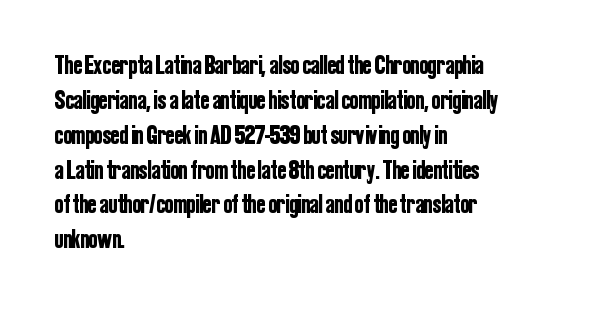
The letters stand straight up with perfectly vertical stems. Anything drawn beneath the words? Only blank space. Vertical spacing — default. Short note: letters normally spaced. Leftover space on each line is placed entirely after the last word.
